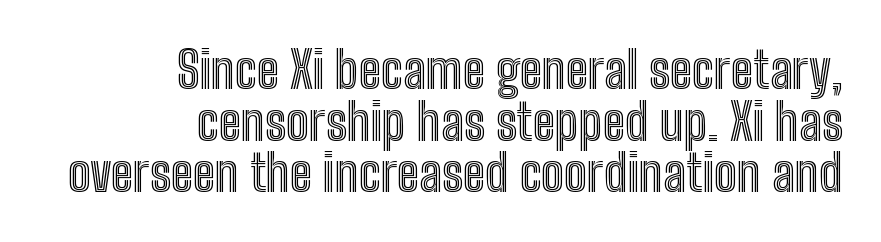
{"italic": "no", "width": "condensed", "x_height": "medium", "monospaced": "no", "underline": "no", "align": "right", "line_spacing": "tight", "line_spacing_ratio": 1.01, "letter_spacing": "normal", "letter_spacing_em": 0.0, "glyph_px": 51}
